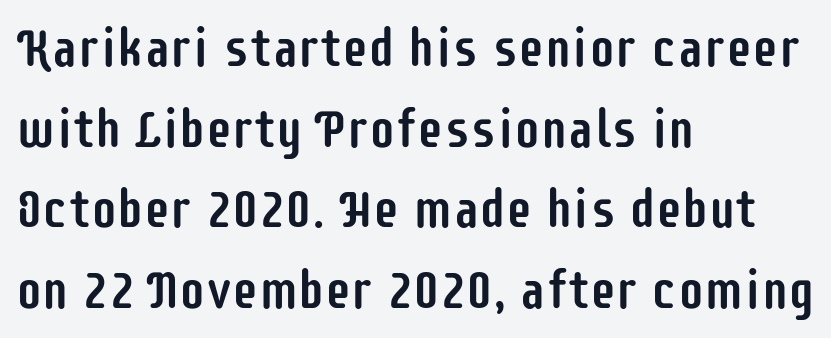
{"serif": "no", "italic": "no", "width": "condensed", "stroke_contrast": "low", "x_height": "large", "monospaced": "no", "underline": "no", "align": "left", "line_spacing": "normal", "line_spacing_ratio": 1.52, "letter_spacing": "normal", "letter_spacing_em": 0.0, "glyph_px": 53}
